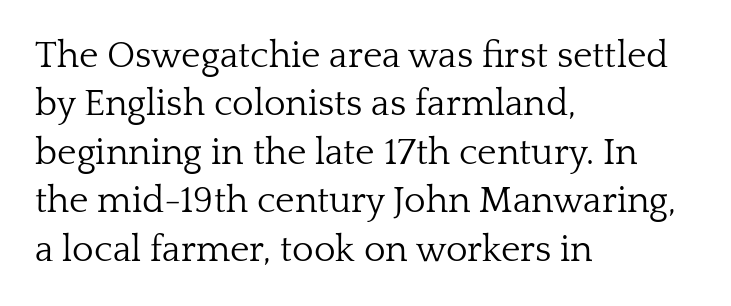
The image shows 37 px light serif type, upright; set left-aligned, normal line spacing (1.31x), normal letter spacing, not underlined; low stroke contrast and a medium x-height.
